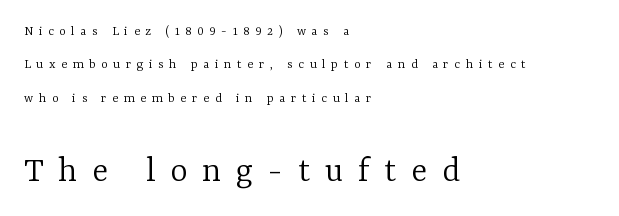
Q: Is the text bold? A: No.
Q: Is the text italic (slanted)? A: No, it is upright.
Q: Is the typeface a serif or a sans-serif typeface? A: Serif.
Q: Is the text underlined? A: No.
Q: How is the paragraph aligned? A: Left-aligned.
Q: Is the spacing between letters normal or unusually wide? A: Unusually wide.
Q: Is the spacing between lines tight, normal or loose? A: Loose.
Q: Which block of text is set in a larger size, the first (top) or the second (bottom)? A: The second (bottom) one.
Q: Width (condensed, normal, or wide)? A: Normal.
Q: Stroke contrast? A: Low.
Q: x-height? A: Medium.
Q: Monospaced? A: No.
